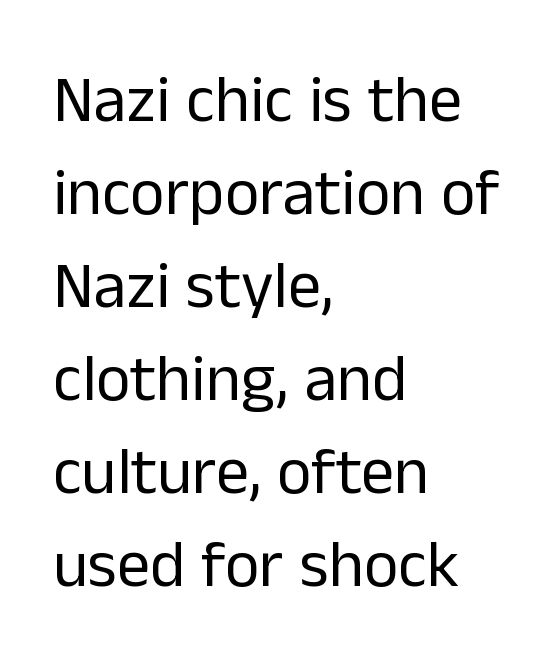
Q: Is the text bold? A: No.
Q: Is the text italic (slanted)? A: No, it is upright.
Q: Is the typeface a serif or a sans-serif typeface? A: Sans-serif.
Q: Is the text underlined? A: No.
Q: How is the paragraph aligned? A: Left-aligned.
Q: Is the spacing between letters normal or unusually wide? A: Normal.
Q: Is the spacing between lines tight, normal or loose? A: Normal.
Q: Width (condensed, normal, or wide)? A: Normal.
Q: Stroke contrast? A: Low.
Q: x-height? A: Medium.
Q: Monospaced? A: No.
